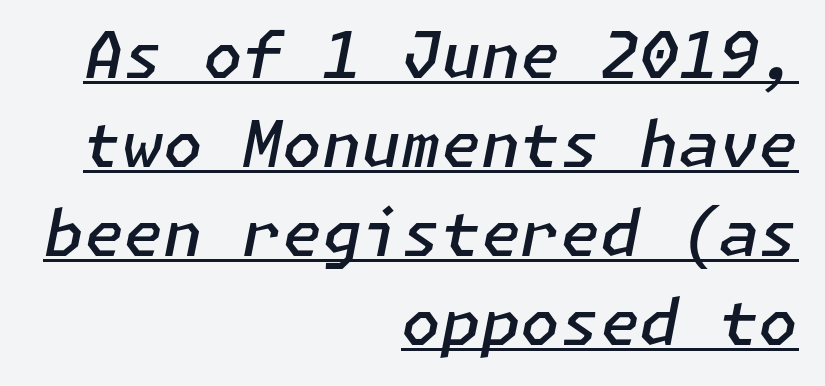
The image shows 64 px semibold type, italic (leaning right); set right-aligned, normal line spacing (1.39x), normal letter spacing, underlined; low stroke contrast and a medium x-height.
